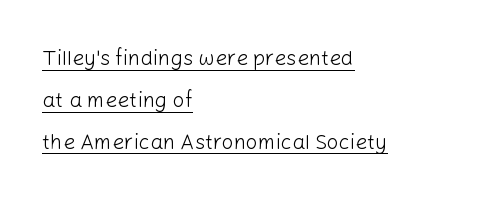
These lines keep a tight, regular rhythm from letter to letter. Compared with typical paragraphs, the rows here are farther apart. Casual observation: everything's shoved over to the left. Do the letters lean? They stand straight.
